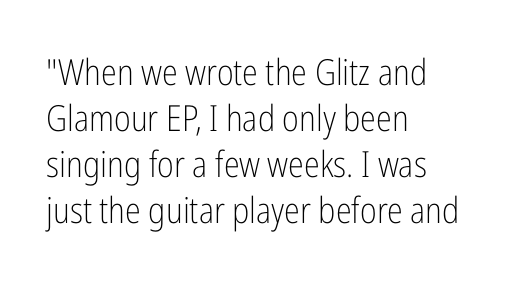
{"serif": "no", "italic": "no", "bold": "no", "weight": "light", "width": "condensed", "stroke_contrast": "low", "x_height": "medium", "monospaced": "no", "underline": "no", "align": "left", "line_spacing": "normal", "line_spacing_ratio": 1.28, "letter_spacing": "normal", "letter_spacing_em": 0.0, "glyph_px": 36}
